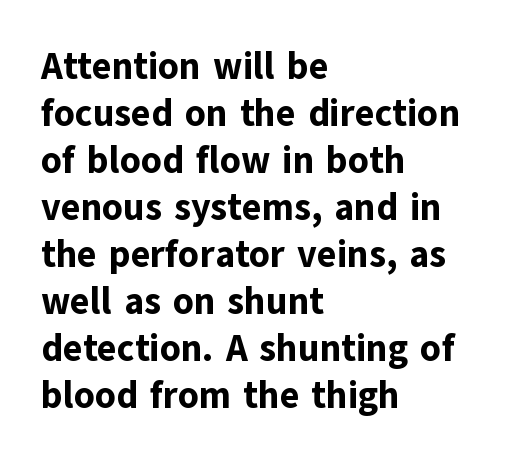
Looks like regular typesetting: each glyph gets only the width it needs. The type family on display is of the sans-serif kind. Quick note: not italic, upright. A normal amount of white space separates one row of letters from the next. The sample has been set heavy, in full bold.
